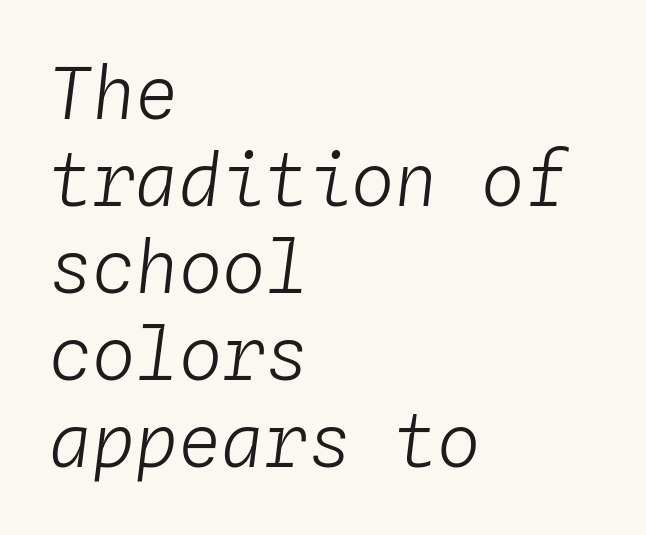
The image shows 72 px light type, italic (leaning right), monospaced; set left-aligned, line spacing 1.21x, normal letter spacing, not underlined; low stroke contrast and a medium x-height.
